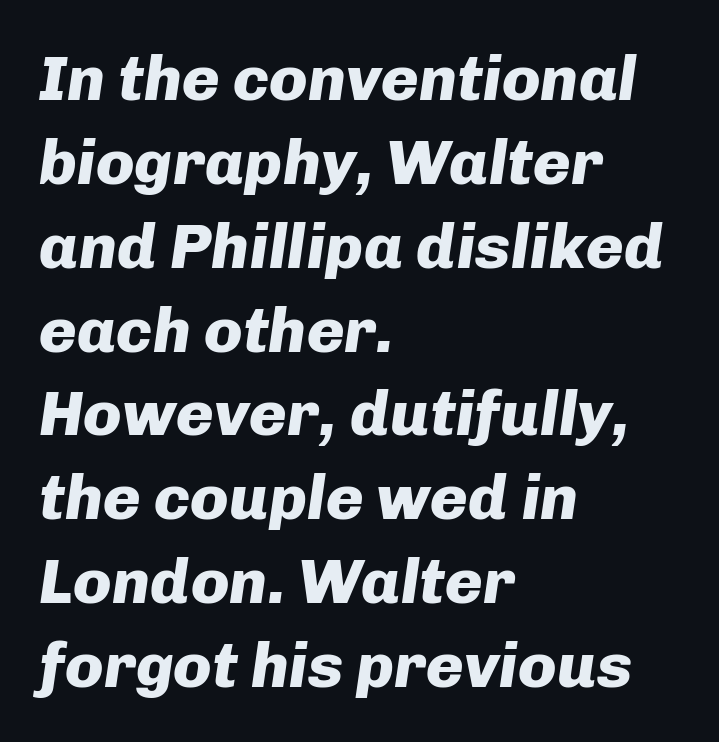
Compared with typical paragraphs, the rows here are spaced about the same. Every row of glyphs begins at an identical x-position on the left. The words here are not underlined. The face used here is proportionally spaced, like ordinary book or web type. If you drew a line through each stem, it would be angled. Nothing unusual about the tracking: characters are spaced as the font intends.
